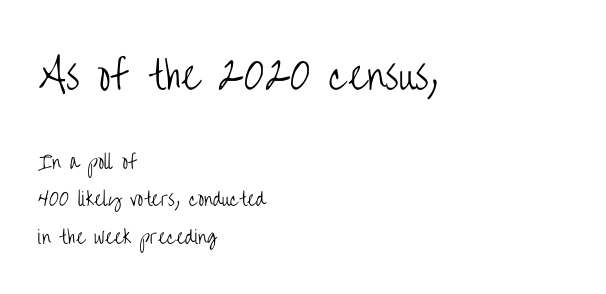
Q: Is the text bold? A: No.
Q: Is the text italic (slanted)? A: No, it is upright.
Q: Is the typeface a serif or a sans-serif typeface? A: Sans-serif.
Q: Is the text underlined? A: No.
Q: How is the paragraph aligned? A: Left-aligned.
Q: Is the spacing between letters normal or unusually wide? A: Normal.
Q: Is the spacing between lines tight, normal or loose? A: Loose.
Q: Which block of text is set in a larger size, the first (top) or the second (bottom)? A: The first (top) one.
Q: Width (condensed, normal, or wide)? A: Condensed.
Q: Stroke contrast? A: Low.
Q: x-height? A: Large.
Q: Monospaced? A: No.
